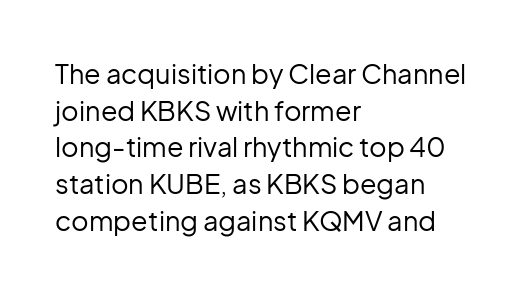
Q: Is the text bold? A: No.
Q: Is the text italic (slanted)? A: No, it is upright.
Q: Is the text underlined? A: No.
Q: How is the paragraph aligned? A: Left-aligned.
Q: Is the spacing between letters normal or unusually wide? A: Normal.
Q: Is the spacing between lines tight, normal or loose? A: Normal.
